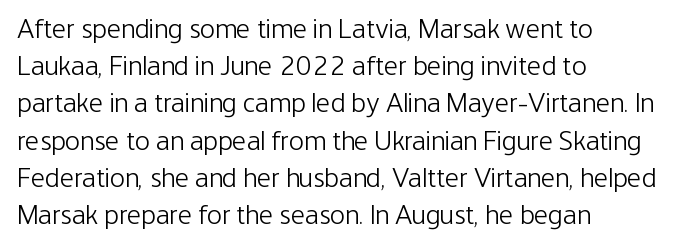
The lettering holds an erect, upright posture throughout. Default kerning and tracking; the words read as compact shapes. No word sits above an underline. Caption: face not bold, strokes unweighted. The leading is moderate, giving the passage an even texture.
